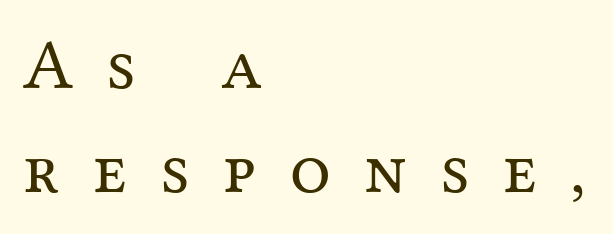
The image shows 72 px regular-weight serif type, upright; set left-aligned, normal line spacing (1.45x), unusually wide letter spacing (+0.47 em), not underlined; medium stroke contrast and a medium x-height.
